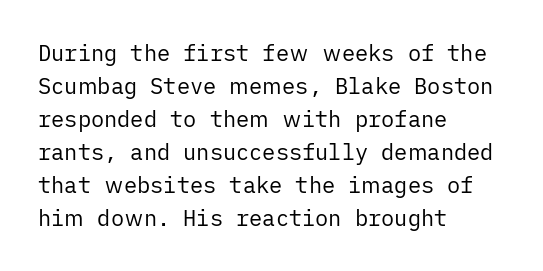
{"italic": "no", "bold": "no", "underline": "no", "align": "left", "line_spacing": "normal", "line_spacing_ratio": 1.5, "letter_spacing": "normal", "letter_spacing_em": 0.0, "glyph_px": 22}
